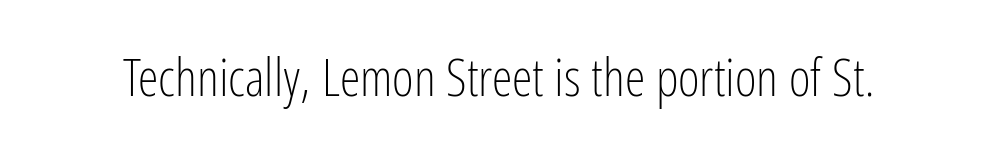
The image shows 52 px light, condensed sans-serif type, upright; set normal letter spacing, not underlined; low stroke contrast and a medium x-height.
